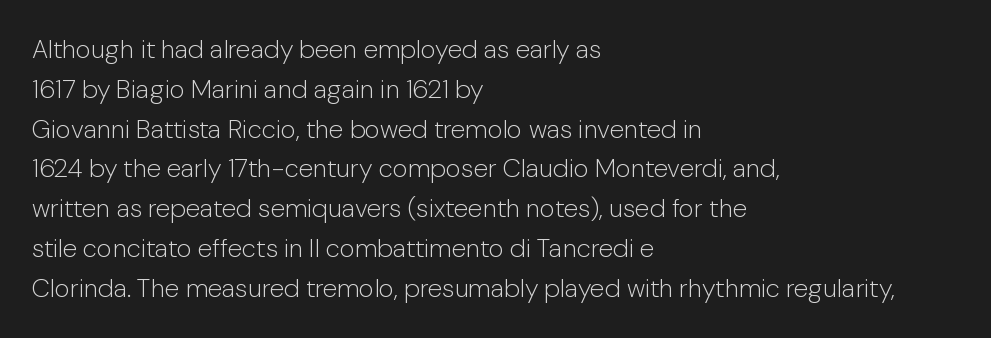
Q: Is the text bold? A: No.
Q: Is the text italic (slanted)? A: No, it is upright.
Q: Is the text underlined? A: No.
Q: How is the paragraph aligned? A: Left-aligned.
Q: Is the spacing between letters normal or unusually wide? A: Normal.
Q: Is the spacing between lines tight, normal or loose? A: Normal.
